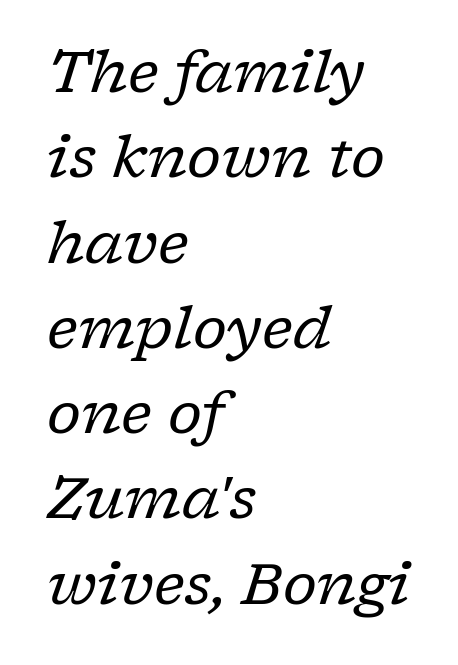
The image shows 58 px regular-weight serif type, italic (leaning right); set left-aligned, normal line spacing (1.47x), normal letter spacing, not underlined; low stroke contrast and a medium x-height.
